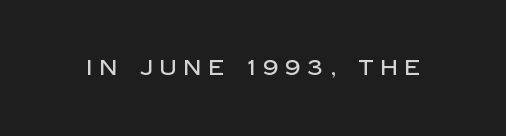
Has an underline been added? It has not. Is the letter spacing exaggerated? Yes — the characters are pushed far apart. Posture: upright roman.
